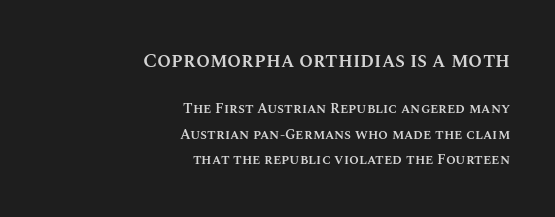
The image shows 20 px text type, upright; set right-aligned, line spacing 1.84x, normal letter spacing, not underlined; the first (top) block is 1.43x larger.
